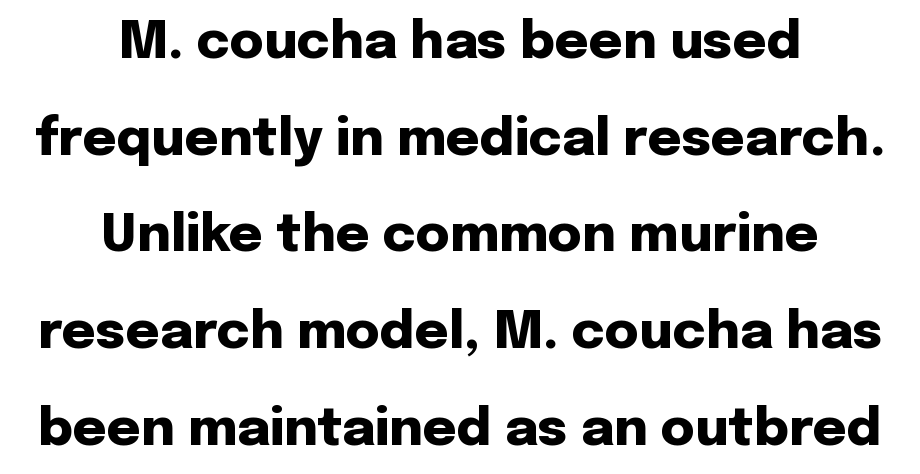
{"serif": "no", "italic": "no", "bold": "yes", "weight": "heavy", "width": "normal", "stroke_contrast": "low", "x_height": "medium", "monospaced": "no", "underline": "no", "align": "center", "line_spacing_ratio": 1.86, "letter_spacing": "normal", "letter_spacing_em": 0.0, "glyph_px": 52}
